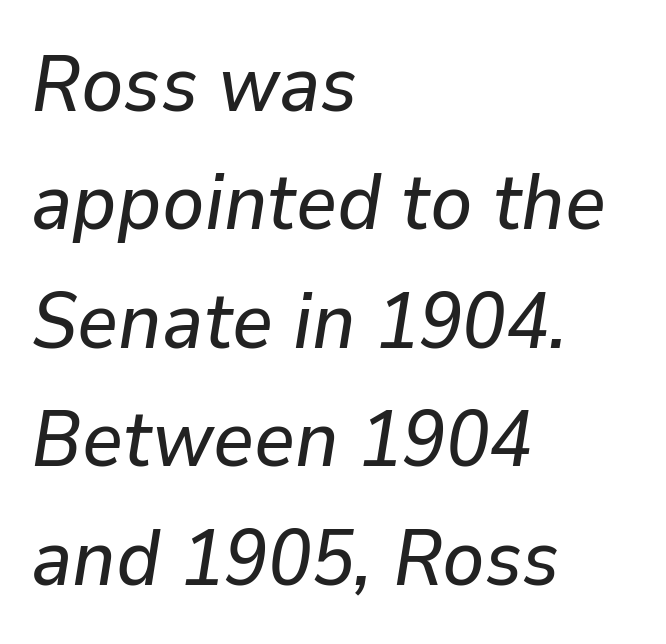
Q: Is the text italic (slanted)? A: Yes, it leans right by about 9 degrees.
Q: Is the text underlined? A: No.
Q: How is the paragraph aligned? A: Left-aligned.
Q: Is the spacing between letters normal or unusually wide? A: Normal.
Q: Is the spacing between lines tight, normal or loose? A: Normal.
Q: Width (condensed, normal, or wide)? A: Normal.
Q: Stroke contrast? A: Low.
Q: x-height? A: Medium.
Q: Monospaced? A: No.
